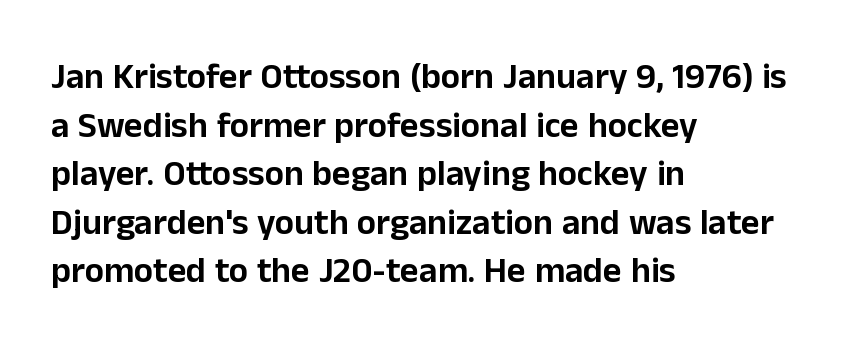
Left-aligned paragraph, ragged on the right. This is the regular roman posture of the typeface. Underlining? Definitely not there. The type is set solid horizontally, with unmodified tracking. Letterform terminals end flat and unadorned throughout the passage. Each letter keeps its own natural width here, so spacing adapts to shape.
